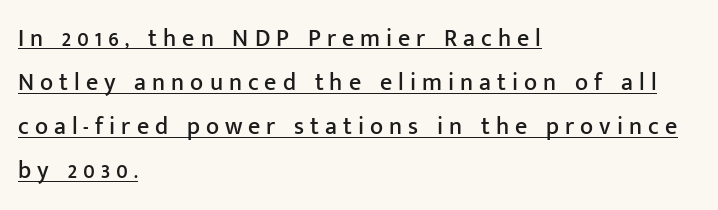
{"italic": "no", "underline": "yes", "align": "left", "line_spacing_ratio": 1.84, "letter_spacing": "wide", "letter_spacing_em": 0.25, "glyph_px": 24}
